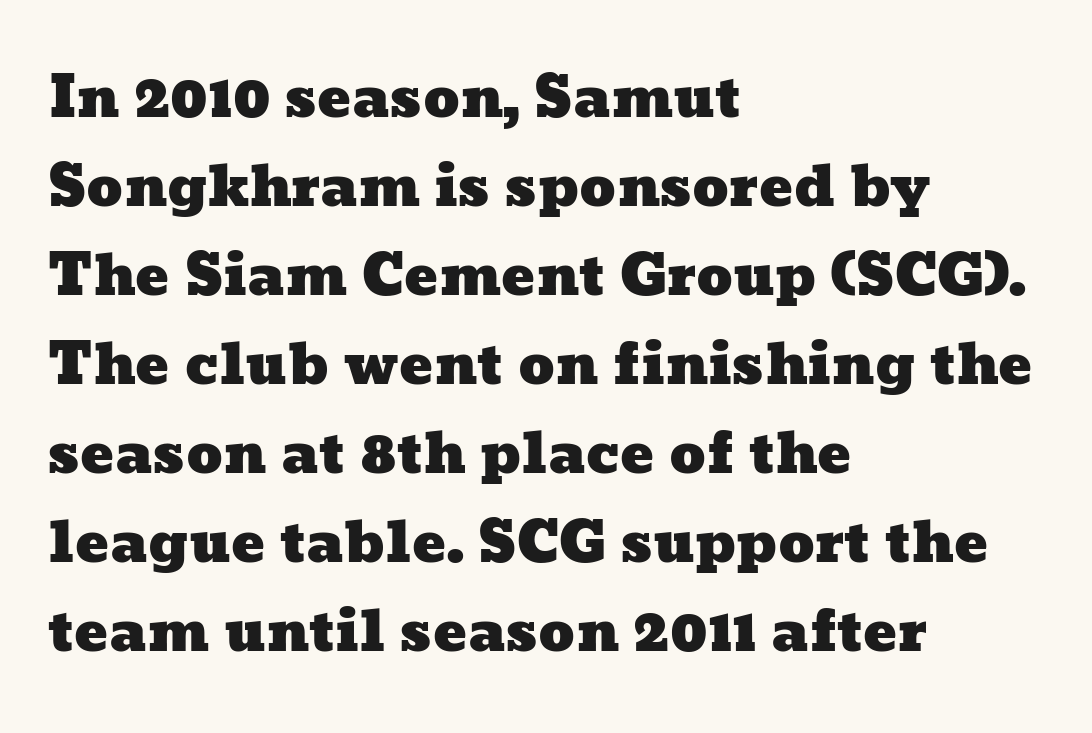
The image shows 56 px wide type; set left-aligned, normal line spacing (1.59x), normal letter spacing, not underlined; low stroke contrast and a medium x-height.
